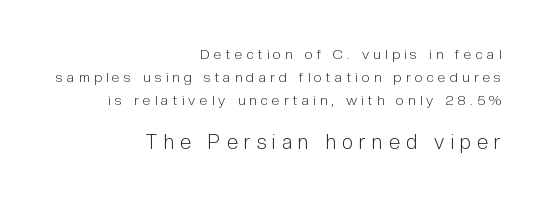
Q: Is the text bold? A: No.
Q: Is the text italic (slanted)? A: No, it is upright.
Q: Is the text underlined? A: No.
Q: How is the paragraph aligned? A: Right-aligned.
Q: Is the spacing between letters normal or unusually wide? A: Unusually wide.
Q: Is the spacing between lines tight, normal or loose? A: Normal.
Q: Which block of text is set in a larger size, the first (top) or the second (bottom)? A: The second (bottom) one.
